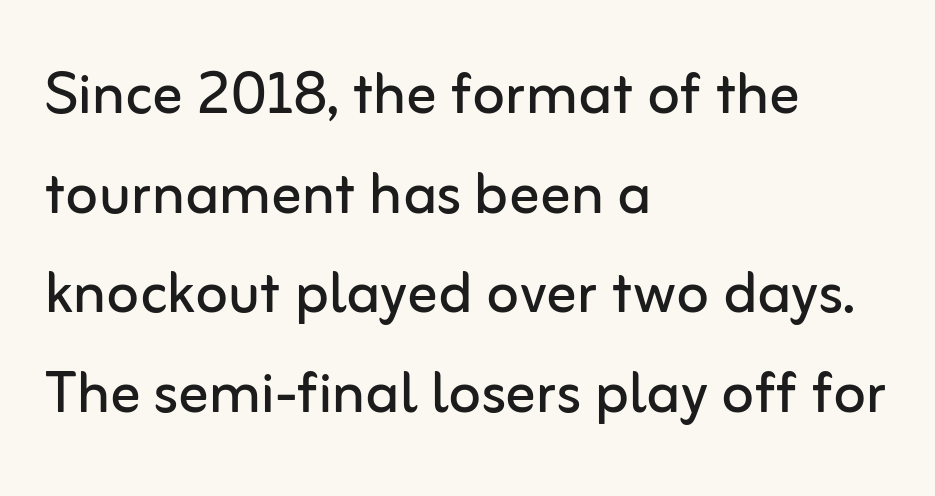
The image shows 75 px regular-weight sans-serif type, upright; set left-aligned, normal line spacing (1.33x), normal letter spacing, not underlined; low stroke contrast and a medium x-height.
